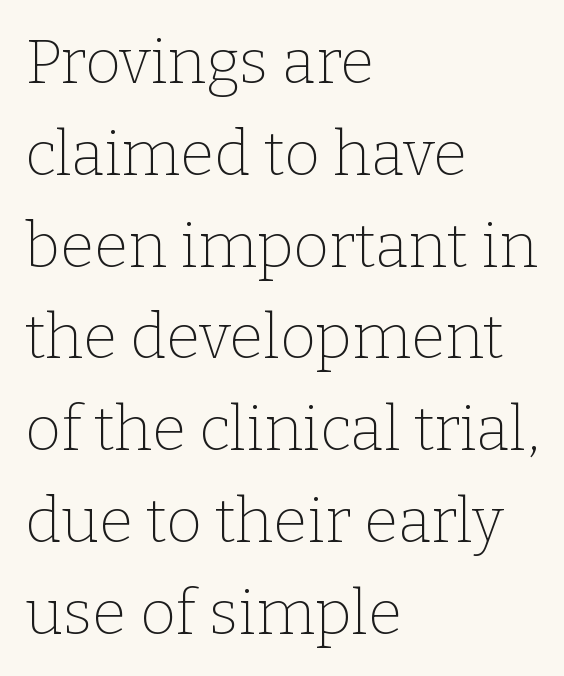
The letterforms sit at book weight or below. The letters stand straight up with perfectly vertical stems. Glyph-to-glyph distance matches everyday printed text. Honestly, the row spacing looks completely unremarkable. Is this a fixed-width face? No — the glyphs have proportional, varying widths.
